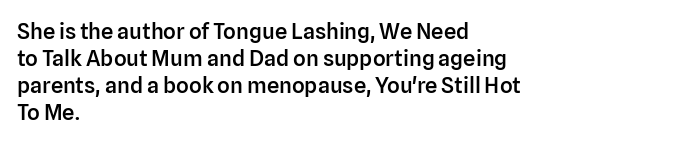
Letters rest on an invisible, unmarked baseline. Notice how the stems are strictly vertical — no italics here. In terms of letterspacing, this is plain default setting. This is moderately heavy type, rendered in semibold. Reading down the block, your eye returns to a fixed left position each line.
